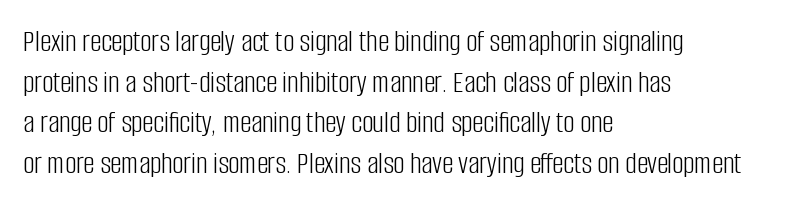
The image shows 31 px light, condensed sans-serif type, upright; set left-aligned, normal line spacing (1.31x), normal letter spacing, not underlined; low stroke contrast and a large x-height.
